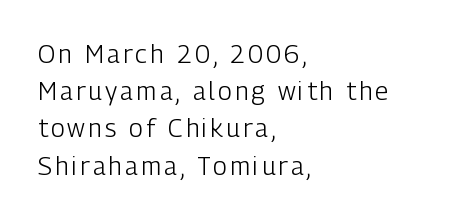
These lines were composed using upright roman letters. The weight tops out at a normal text grade. The lines sit at an ordinary, default distance from one another. Words float on clear page, feet unadorned. Typeset ragged right — the left edge is the straight one.
